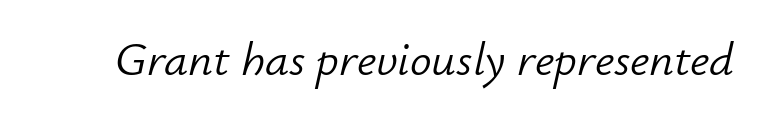
The image shows 48 px light type, italic (leaning right); set normal letter spacing, not underlined; low stroke contrast and a small x-height.
